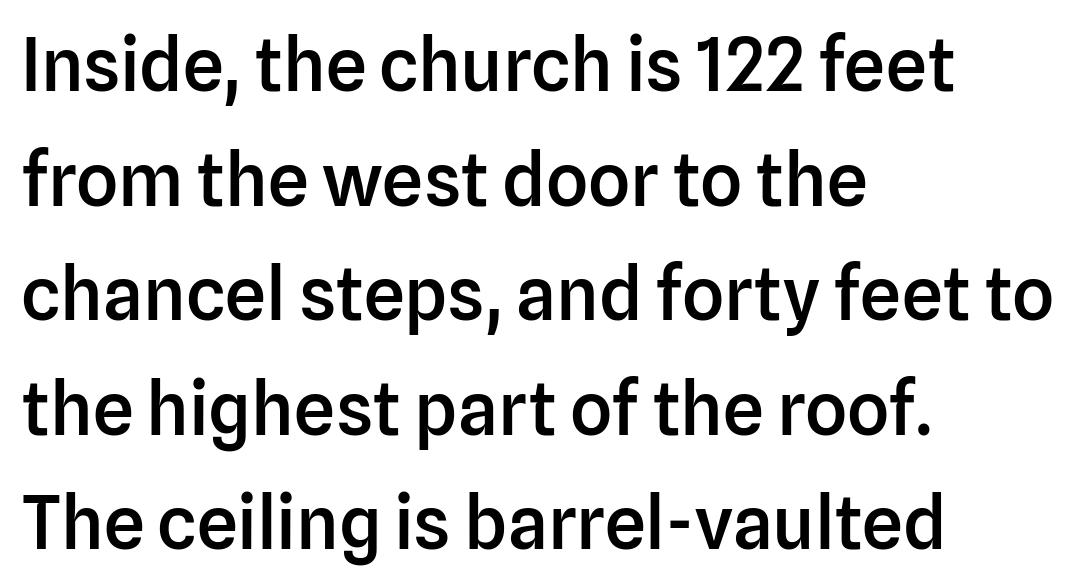
{"serif": "no", "italic": "no", "bold": "semi", "weight": "semibold", "width": "normal", "stroke_contrast": "low", "x_height": "medium", "monospaced": "no", "underline": "no", "align": "left", "line_spacing": "normal", "line_spacing_ratio": 1.57, "letter_spacing": "normal", "letter_spacing_em": 0.0, "glyph_px": 73}
